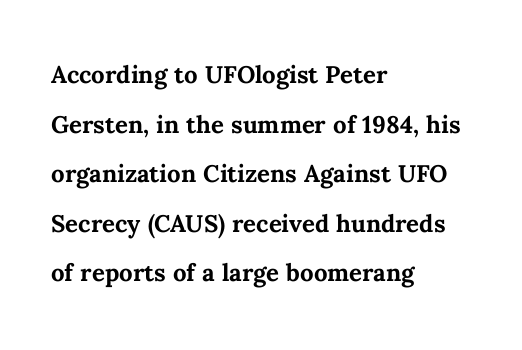
Quick note: not italic, upright. These lines carry a lot of weight — the face is fully bold. Compared with a centered layout, this one pins lines to the left instead. Is this a fixed-width face? No — the glyphs have proportional, varying widths.
